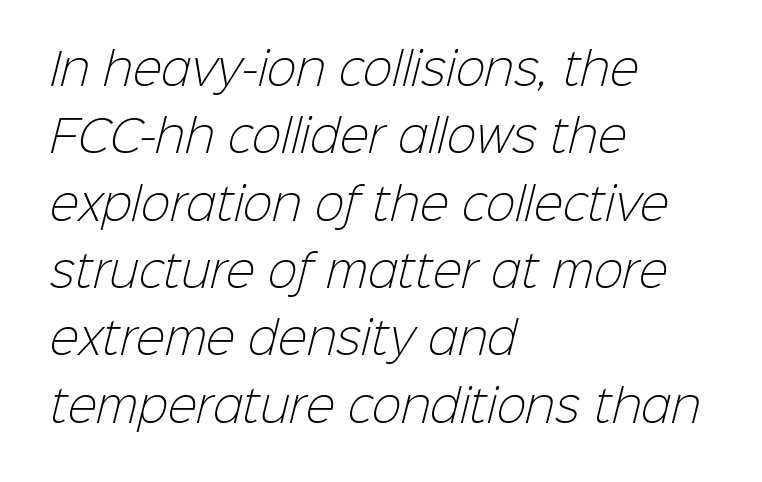
Horizontal bands of white between lines are of average thickness. This sample uses plain, unmodified letter spacing. The typeface chosen for these lines omits serifs. This reads as an unemphasized weight, regular at the heaviest. Letters rest on an invisible, unmarked baseline.
